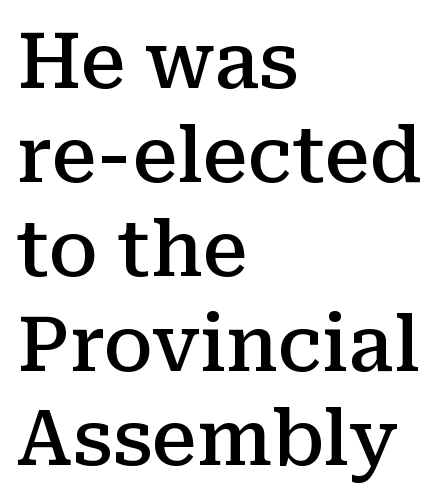
The image shows 76 px semibold serif type, upright; set left-aligned, line spacing 1.24x, normal letter spacing, not underlined; medium stroke contrast and a medium x-height.
